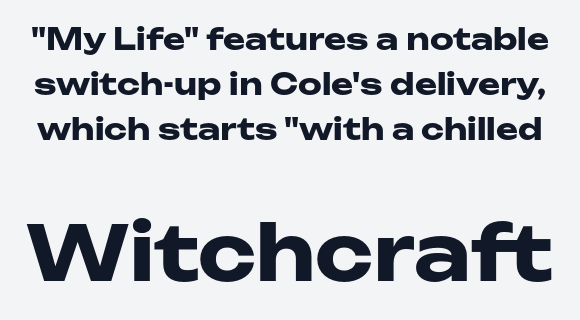
How are the letters spaced? Ordinarily, with no added tracking. Ascenders rise straight up at ninety degrees. The rendering enlarges the type as you move from the upper chunk to the lower. I'd describe the lettering as bold — thick and assertive.
